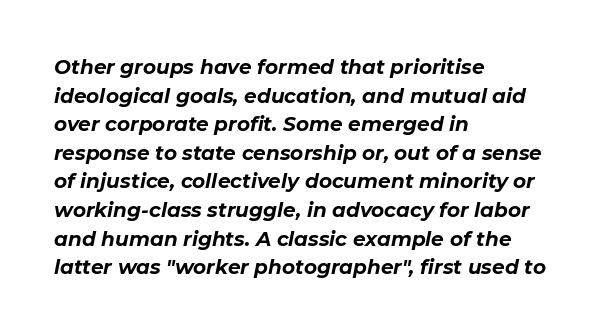
The image shows 20 px bold type, italic (leaning right); set left-aligned, normal line spacing (1.43x), normal letter spacing, not underlined.
